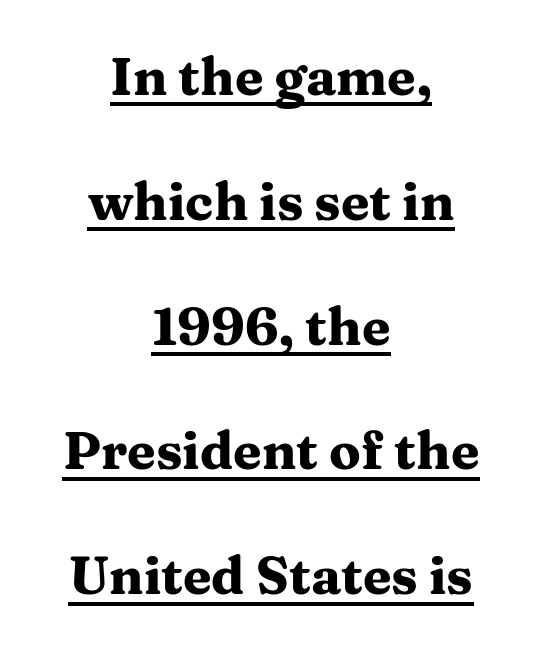
The image shows 52 px heavy, wide serif type, upright; set centered, loose line spacing (2.4x), normal letter spacing, underlined; medium stroke contrast and a medium x-height.
